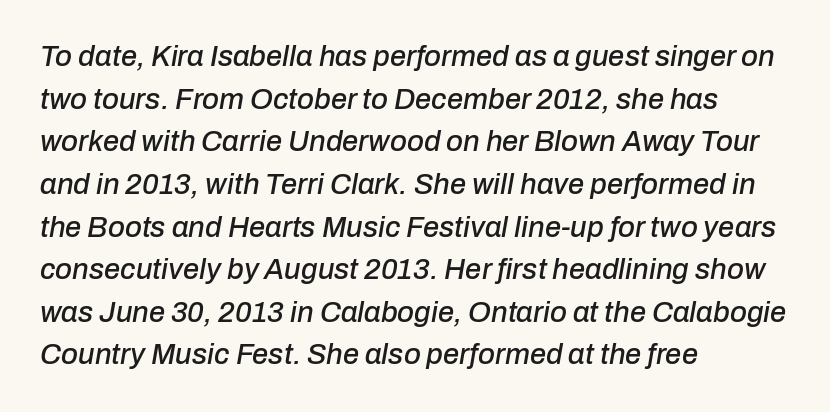
{"italic": "yes", "lean": "right", "slant_degrees": 10, "width": "normal", "stroke_contrast": "low", "x_height": "medium", "monospaced": "no", "underline": "no", "align": "left", "line_spacing": "normal", "line_spacing_ratio": 1.47, "letter_spacing": "normal", "letter_spacing_em": 0.0, "glyph_px": 29}
